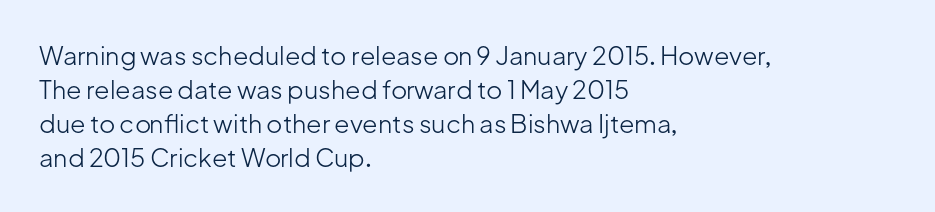
The image shows 25 px text type, upright; set left-aligned, normal line spacing (1.36x), normal letter spacing, not underlined.
